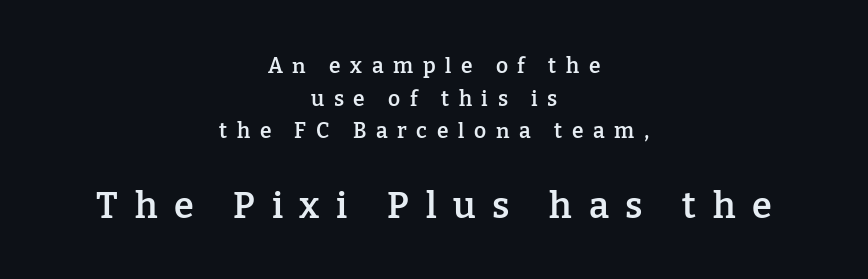
Varying glyph widths throughout — classic text-font behaviour. What kind of face is this? One with serifs. When letters stand straight like this, we call the style roman or upright. The characters look somewhat weighty, a semibold short of true bold. A typesetter would call this heavily tracked-out type. Evenly set lines give the paragraph a standard silhouette.
